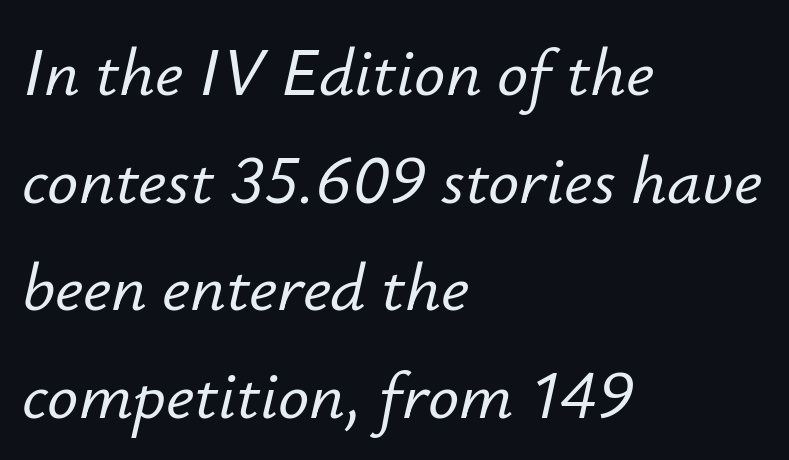
Q: Is the text italic (slanted)? A: Yes, it leans right by about 12 degrees.
Q: Is the text underlined? A: No.
Q: How is the paragraph aligned? A: Left-aligned.
Q: Is the spacing between letters normal or unusually wide? A: Normal.
Q: Is the spacing between lines tight, normal or loose? A: Normal.
Q: Width (condensed, normal, or wide)? A: Normal.
Q: Stroke contrast? A: Low.
Q: x-height? A: Small.
Q: Monospaced? A: No.
